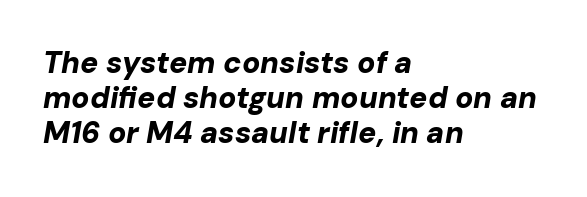
The image shows 30 px bold type, italic (leaning right); set left-aligned, line spacing 1.17x, normal letter spacing, not underlined; low stroke contrast and a medium x-height.
